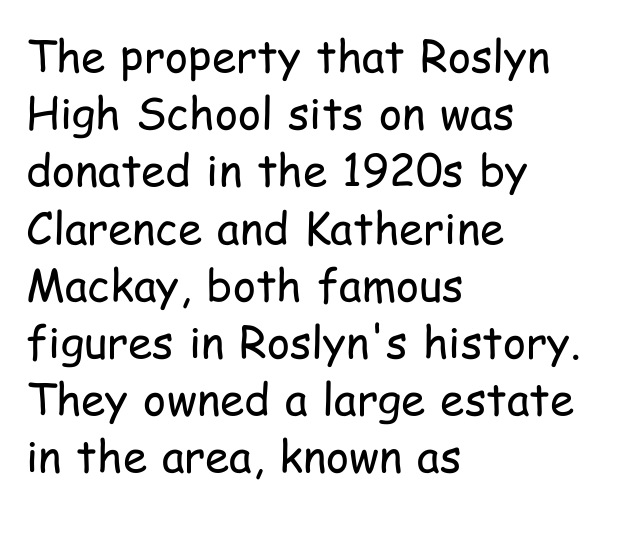
Q: Is the text bold? A: No.
Q: Is the text italic (slanted)? A: No, it is upright.
Q: Is the typeface a serif or a sans-serif typeface? A: Sans-serif.
Q: Is the text underlined? A: No.
Q: How is the paragraph aligned? A: Left-aligned.
Q: Is the spacing between letters normal or unusually wide? A: Normal.
Q: Is the spacing between lines tight, normal or loose? A: Normal.
Q: Width (condensed, normal, or wide)? A: Condensed.
Q: Stroke contrast? A: Low.
Q: x-height? A: Medium.
Q: Monospaced? A: No.
